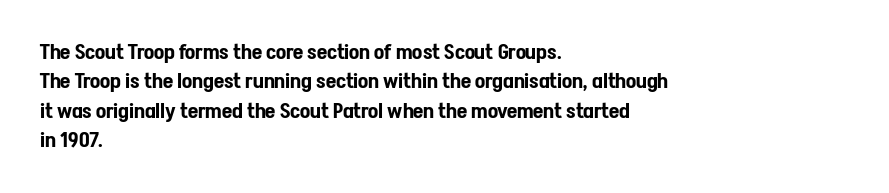
Q: Is the text italic (slanted)? A: No, it is upright.
Q: Is the text underlined? A: No.
Q: How is the paragraph aligned? A: Left-aligned.
Q: Is the spacing between letters normal or unusually wide? A: Normal.
Q: Is the spacing between lines tight, normal or loose? A: Normal.
